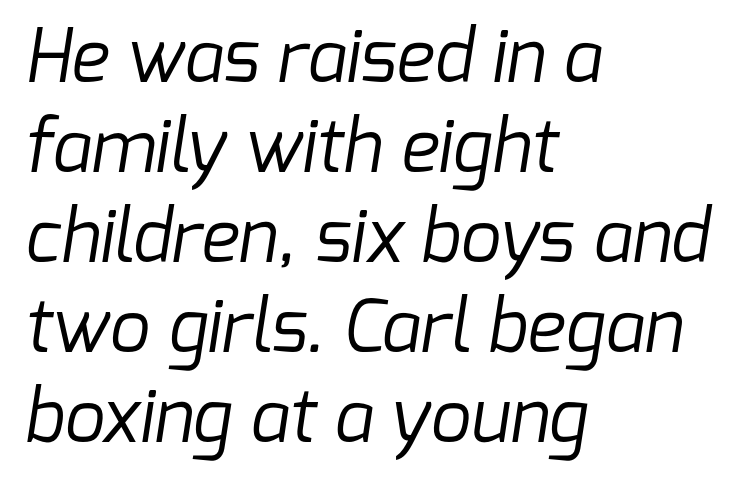
The rendering anchors every line to the left-hand side. The rendering uses natural spacing where letterforms have individual widths. The letters sit at their default tracking, neither squeezed nor spread. No word sits above an underline.
